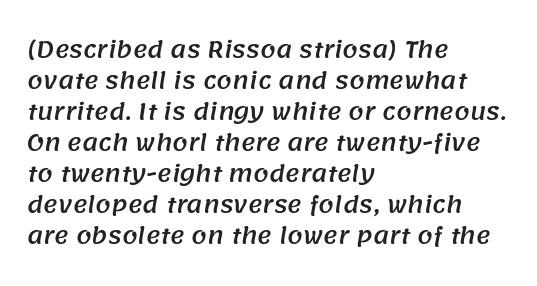
In CSS terms this would be text-align: left. Type without underlining. Does the leading feel generous? No, just average. Does extra space separate the letters? No, they use regular spacing.
